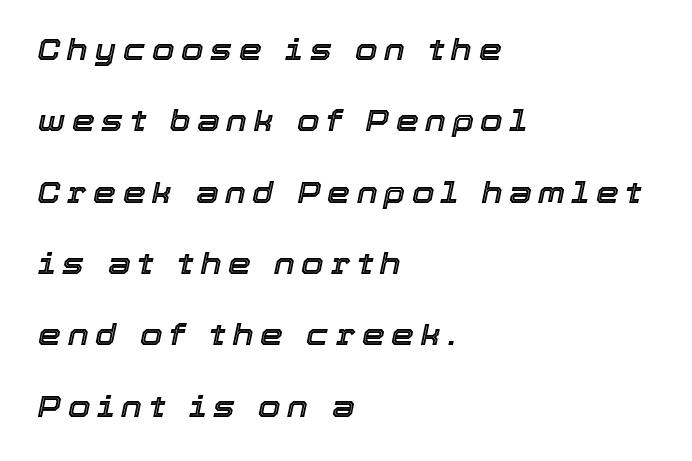
Q: Is the text italic (slanted)? A: Yes, it leans right by about 12 degrees.
Q: Is the text underlined? A: No.
Q: How is the paragraph aligned? A: Left-aligned.
Q: Is the spacing between letters normal or unusually wide? A: Unusually wide.
Q: Is the spacing between lines tight, normal or loose? A: Loose.
Q: Width (condensed, normal, or wide)? A: Normal.
Q: x-height? A: Medium.
Q: Monospaced? A: No.
